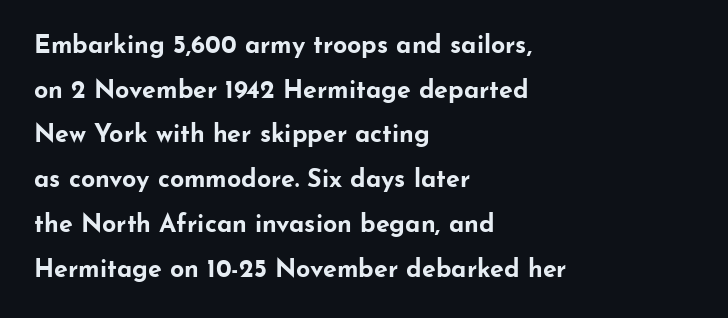
Designer's note — italics off, roman on. You'd pick this weight for a headline — it's a proper bold. The horizontal fit of the characters is conventional and even. The space beneath each line is pristine and unruled. Each line starts at the same left margin while the right side varies.
